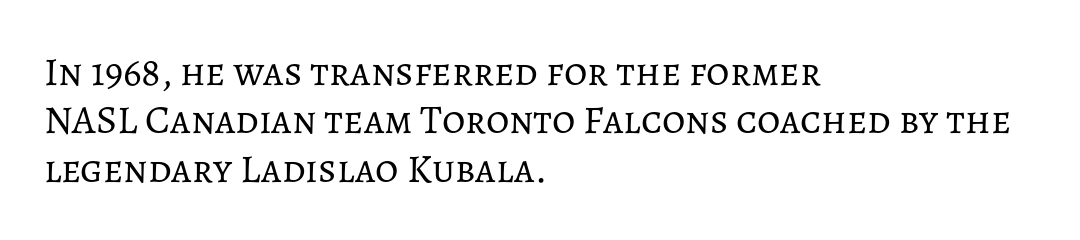
Q: Is the text bold? A: No.
Q: Is the text italic (slanted)? A: No, it is upright.
Q: Is the text underlined? A: No.
Q: How is the paragraph aligned? A: Left-aligned.
Q: Is the spacing between letters normal or unusually wide? A: Normal.
Q: Width (condensed, normal, or wide)? A: Normal.
Q: Stroke contrast? A: Low.
Q: x-height? A: Medium.
Q: Monospaced? A: No.
